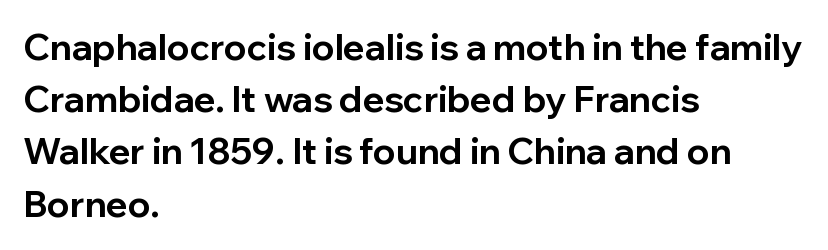
Does the weight exceed regular? Yes, all the way to bold. You could not count columns in this text — the font is proportionally spaced. A roman cut, with each character standing at attention. In terms of letterform style, serifs are entirely absent. A classic flush-left, rag-right setting is used for this passage. Underlining? Definitely not there.
